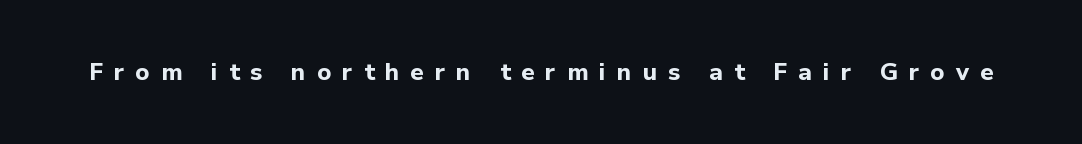
Clear beneath every line of the passage. The letters are spread apart with noticeably loose tracking. Is there any slant? The stems are plumb. On the weight axis this lands at bold, roughly 700.
